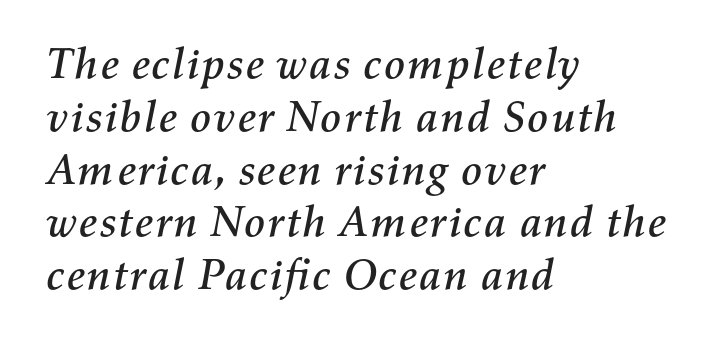
{"italic": "yes", "lean": "right", "slant_degrees": 11, "width": "normal", "stroke_contrast": "medium", "x_height": "medium", "monospaced": "no", "underline": "no", "align": "left", "line_spacing_ratio": 1.2, "letter_spacing": "normal", "letter_spacing_em": 0.0, "glyph_px": 44}
